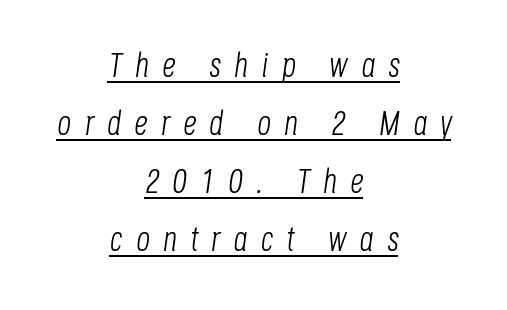
Q: Is the text bold? A: No.
Q: Is the text italic (slanted)? A: Yes, it leans right by about 8 degrees.
Q: Is the text underlined? A: Yes.
Q: How is the paragraph aligned? A: Centered.
Q: Is the spacing between letters normal or unusually wide? A: Unusually wide.
Q: Width (condensed, normal, or wide)? A: Condensed.
Q: Stroke contrast? A: Low.
Q: x-height? A: Large.
Q: Monospaced? A: No.
